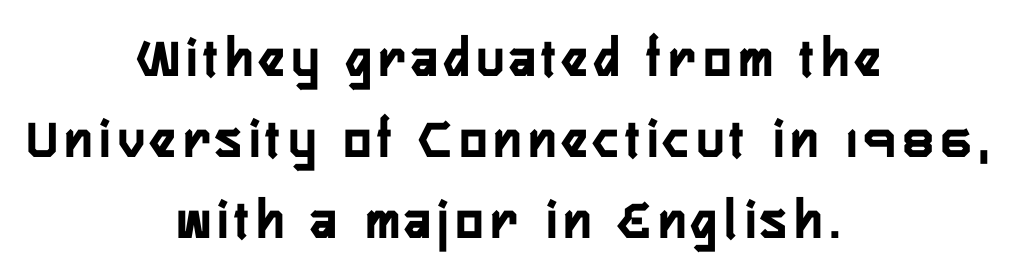
{"serif": "no", "italic": "no", "bold": "yes", "weight": "semibold", "width": "condensed", "stroke_contrast": "low", "x_height": "medium", "monospaced": "no", "underline": "no", "align": "center", "line_spacing": "normal", "line_spacing_ratio": 1.42, "glyph_px": 57}
